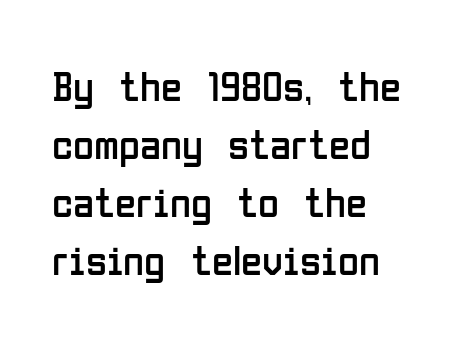
Q: Is the text bold? A: No.
Q: Is the text italic (slanted)? A: No, it is upright.
Q: Is the typeface a serif or a sans-serif typeface? A: Sans-serif.
Q: Is the text underlined? A: No.
Q: Is the spacing between letters normal or unusually wide? A: Normal.
Q: Is the spacing between lines tight, normal or loose? A: Normal.
Q: Width (condensed, normal, or wide)? A: Condensed.
Q: Stroke contrast? A: Low.
Q: x-height? A: Medium.
Q: Monospaced? A: No.
